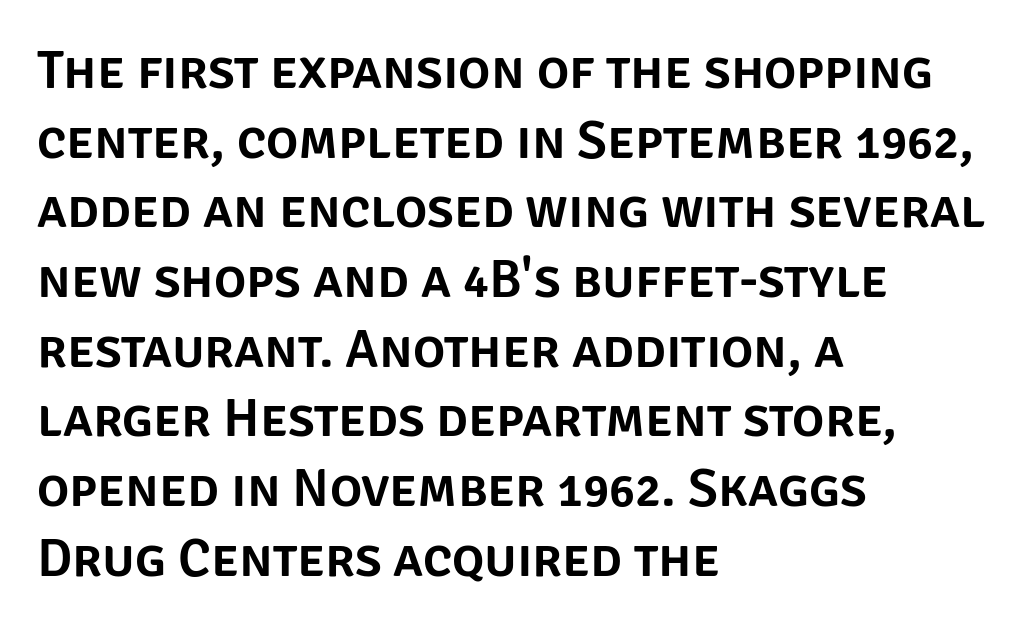
Q: Is the text italic (slanted)? A: No, it is upright.
Q: Is the typeface a serif or a sans-serif typeface? A: Sans-serif.
Q: Is the text underlined? A: No.
Q: How is the paragraph aligned? A: Left-aligned.
Q: Is the spacing between letters normal or unusually wide? A: Normal.
Q: Is the spacing between lines tight, normal or loose? A: Normal.
Q: Width (condensed, normal, or wide)? A: Normal.
Q: Stroke contrast? A: Low.
Q: x-height? A: Large.
Q: Monospaced? A: No.
